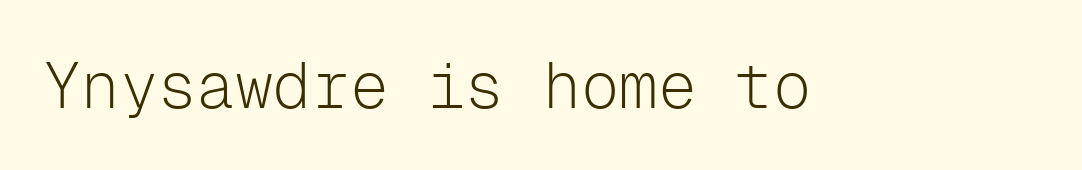
The rendering uses typewriter-style spacing with identical character cells. This rendering leaves character spacing at its baseline value. Weight: in the light-to-regular range. The space directly below the letters is spotless. If you drew a line through each stem, it would be perfectly vertical. A sans-serif font was chosen for this passage.
